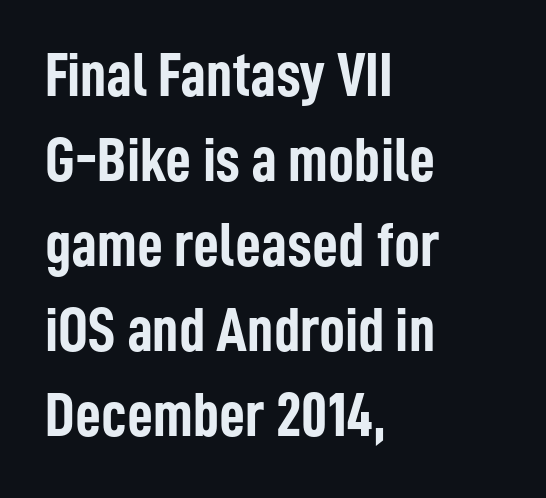
Q: Is the text bold? A: Yes.
Q: Is the text italic (slanted)? A: No, it is upright.
Q: Is the typeface a serif or a sans-serif typeface? A: Sans-serif.
Q: Is the text underlined? A: No.
Q: How is the paragraph aligned? A: Left-aligned.
Q: Is the spacing between letters normal or unusually wide? A: Normal.
Q: Is the spacing between lines tight, normal or loose? A: Normal.
Q: Width (condensed, normal, or wide)? A: Condensed.
Q: Stroke contrast? A: Low.
Q: x-height? A: Medium.
Q: Monospaced? A: No.
